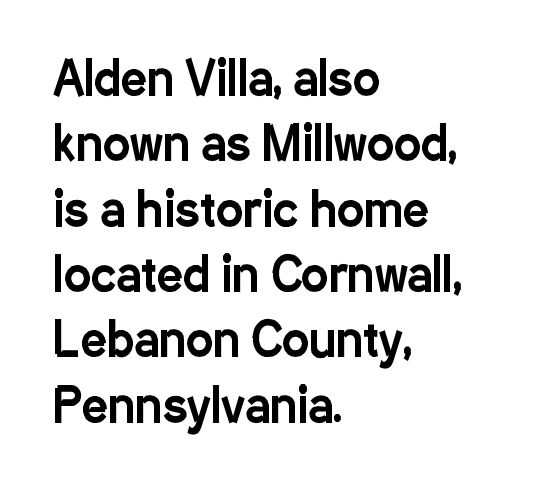
The specimen omits any rule beneath the text block's lines. Every character sits straight up, as roman type does. Each letter keeps its own natural width here, so spacing adapts to shape. Observe the ordinary spacing: letters are neighbours, not strangers. Vertically, the passage feels balanced, rows spaced as you'd expect.
